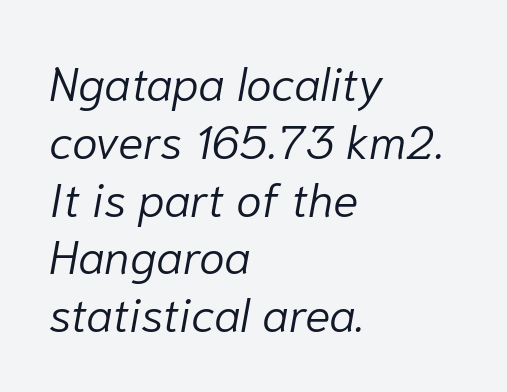
Visually the block forms a straight wall on the left and a jagged coastline on the right. The font is comparable to plain body text, perhaps lighter. Note the varied advance widths — an 'i' is clearly narrower than an 'm'. Bare-footed words on every line. Spacing between characters is what you'd get straight out of the box.
